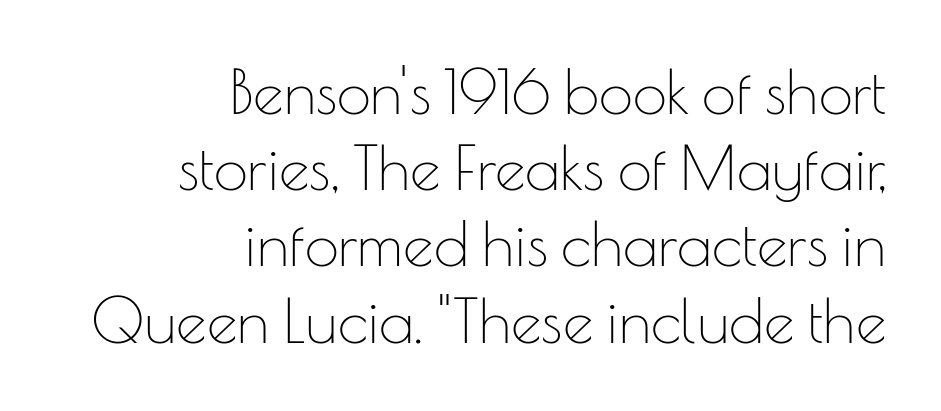
The image shows 61 px thin sans-serif type, upright; set right-aligned, normal line spacing (1.25x), normal letter spacing, not underlined; low stroke contrast and a small x-height.
